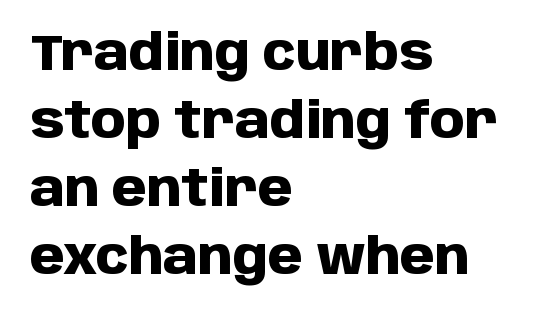
{"serif": "no", "italic": "no", "bold": "yes", "weight": "heavy", "width": "normal", "stroke_contrast": "low", "x_height": "large", "monospaced": "no", "underline": "no", "align": "left", "line_spacing": "normal", "line_spacing_ratio": 1.36, "letter_spacing": "normal", "letter_spacing_em": 0.0, "glyph_px": 50}
